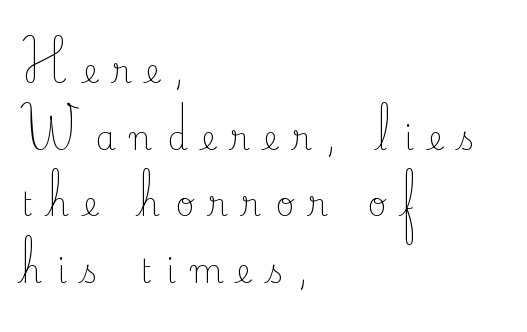
Honestly, the rows look like they've been pulled way apart. Classification — serif. Check under the words: just untouched page. Is the type heavy? It reads as light-to-regular instead. The rendering inserts visible extra space after every character.
